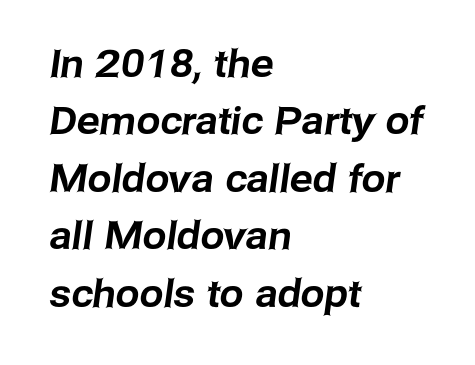
Q: Is the typeface a serif or a sans-serif typeface? A: Sans-serif.
Q: Is the text underlined? A: No.
Q: How is the paragraph aligned? A: Left-aligned.
Q: Is the spacing between letters normal or unusually wide? A: Normal.
Q: Is the spacing between lines tight, normal or loose? A: Normal.
Q: Width (condensed, normal, or wide)? A: Normal.
Q: Stroke contrast? A: Low.
Q: x-height? A: Medium.
Q: Monospaced? A: No.
